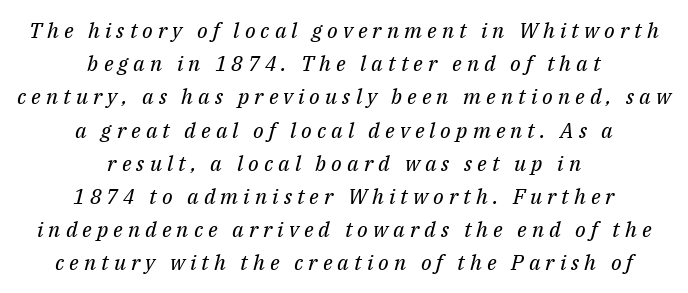
The image shows 21 px text type, italic (leaning right); set centered, normal line spacing (1.58x), unusually wide letter spacing (+0.24 em), not underlined.
